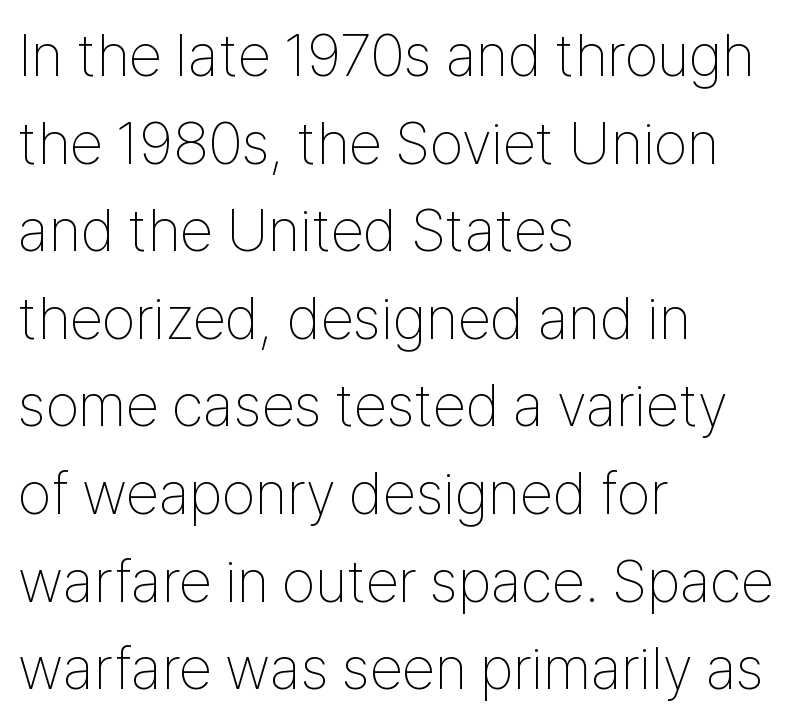
{"serif": "no", "italic": "no", "bold": "no", "weight": "thin", "width": "condensed", "stroke_contrast": "low", "x_height": "medium", "monospaced": "no", "underline": "no", "align": "left", "line_spacing": "normal", "line_spacing_ratio": 1.46, "letter_spacing": "normal", "letter_spacing_em": 0.0, "glyph_px": 60}
